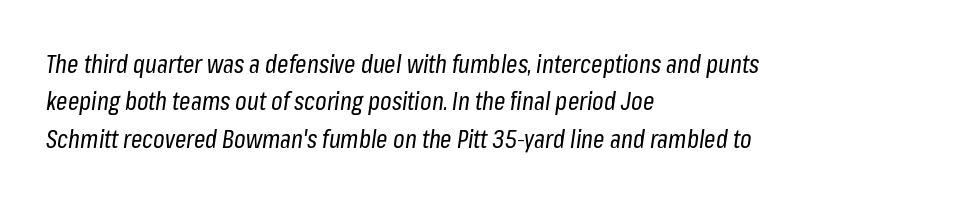
{"italic": "yes", "lean": "right", "slant_degrees": 8, "bold": "no", "underline": "no", "align": "left", "line_spacing": "normal", "line_spacing_ratio": 1.5, "letter_spacing": "normal", "letter_spacing_em": 0.0, "glyph_px": 25}
